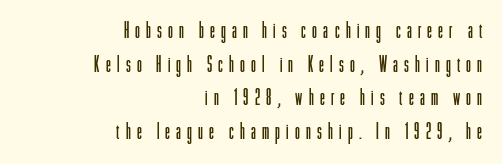
The image shows 22 px text type, upright; set right-aligned, normal line spacing (1.53x), unusually wide letter spacing (+0.28 em), not underlined.
